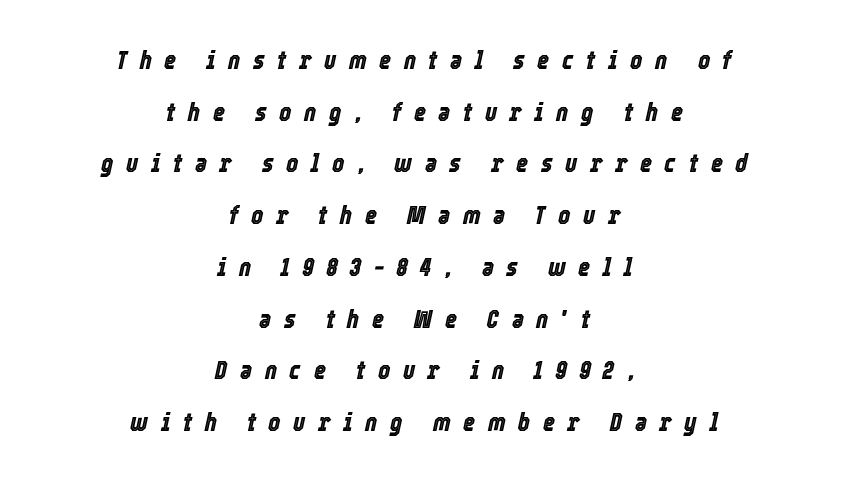
{"italic": "yes", "lean": "right", "slant_degrees": 12, "underline": "no", "align": "center", "line_spacing": "loose", "line_spacing_ratio": 1.99, "letter_spacing": "wide", "letter_spacing_em": 0.48, "glyph_px": 26}
